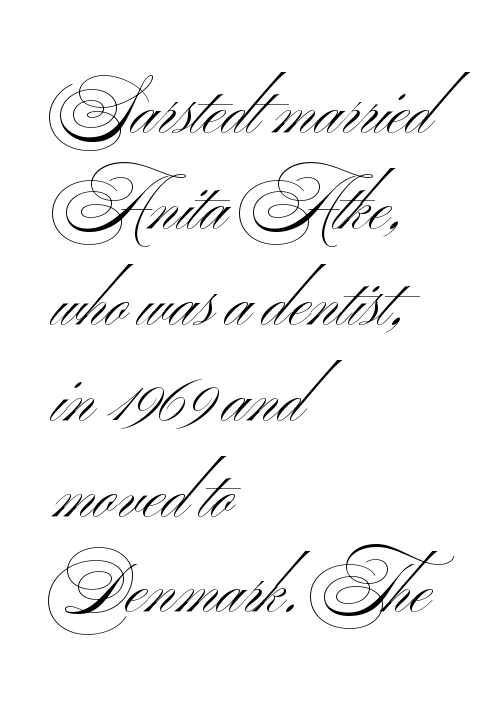
Line spacing here is normal. The face used here is a sans, in the tradition of grotesques and geometrics. These glyphs show unthickened strokes, regular width or finer.
